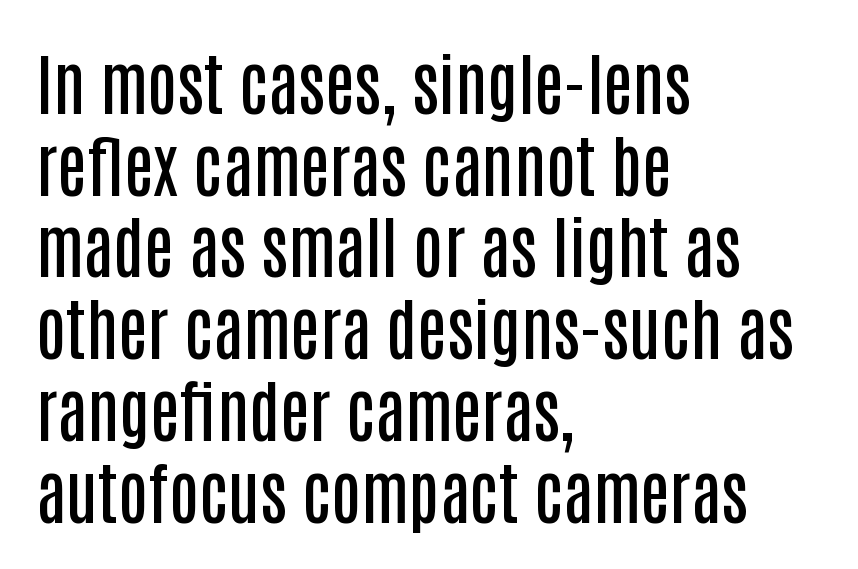
Glyph-to-glyph distance matches everyday printed text. Rendered with straight, roman letterforms. The characters display no serif detailing; their extremities are plain. Glance below the letters and you will spot only blank space. Look at the stroke-to-counter ratio: somewhat heavy, a semibold.
